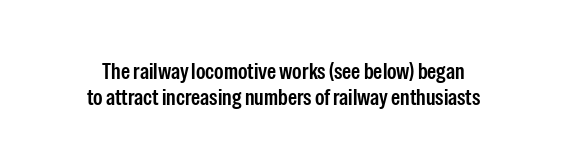
The image shows 23 px text type, upright; set tight line spacing (1.14x), normal letter spacing, not underlined.
